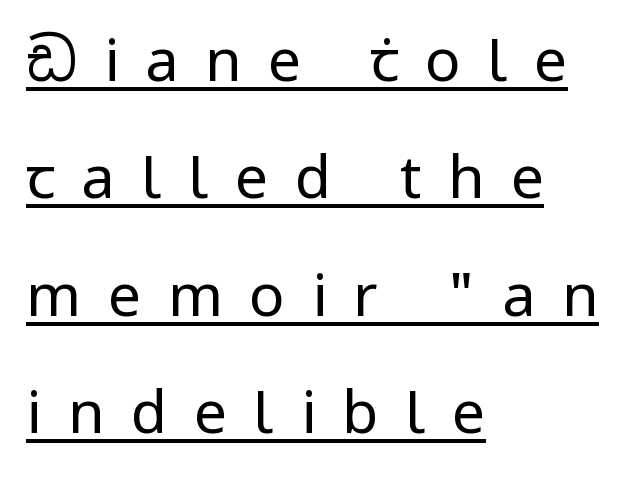
The image shows 59 px regular-weight sans-serif type, upright; set left-aligned, loose line spacing (1.99x), unusually wide letter spacing (+0.45 em), underlined; low stroke contrast and a medium x-height.
